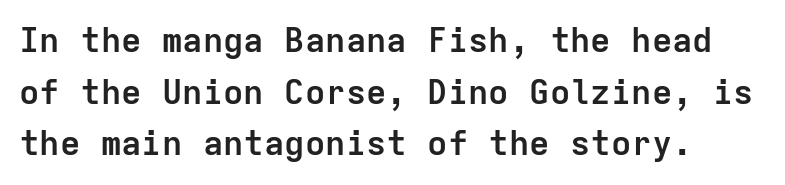
Interline gaps are of average width in this sample. Is this a sans? Yes — the strokes have no serifs. The line texture is even and compact thanks to regular tracking. The letters march in equal steps, a hallmark of fixed-pitch type. Characters remain perfectly vertical along every line.
